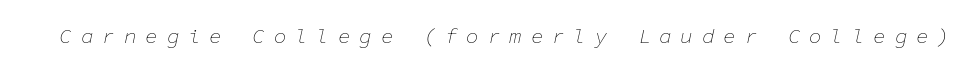
The letters are spread apart with noticeably loose tracking. Heaviness? Minimal to ordinary, like unemphasized prose. In terms of posture, this sample is oblique. The words here are not underlined.
